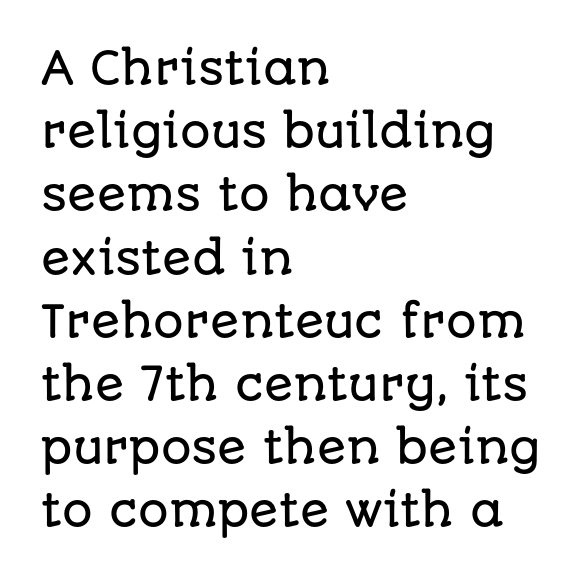
The image shows 43 px sans-serif type, upright; set left-aligned, normal line spacing (1.47x), normal letter spacing, not underlined; low stroke contrast and a large x-height.
